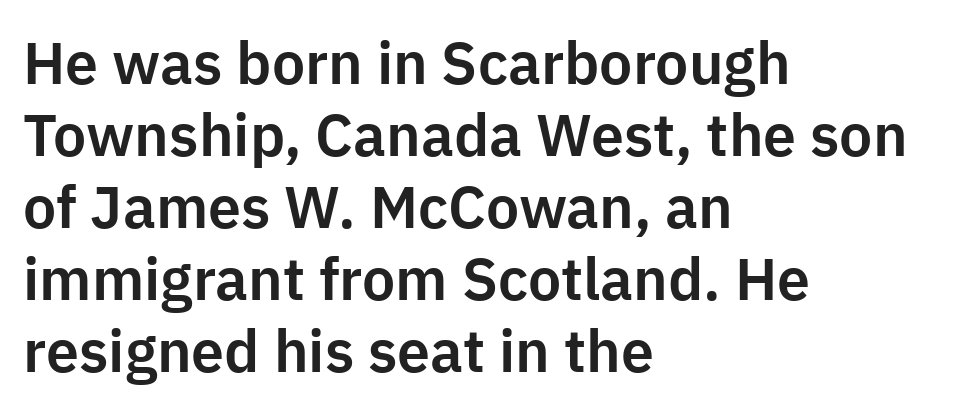
Default kerning and tracking; the words read as compact shapes. Has an underline been added? It has not. The rendering uses natural spacing where letterforms have individual widths. This rendering employs a face without finishing strokes, i.e., a sans-serif. The rendering anchors every line to the left-hand side.
